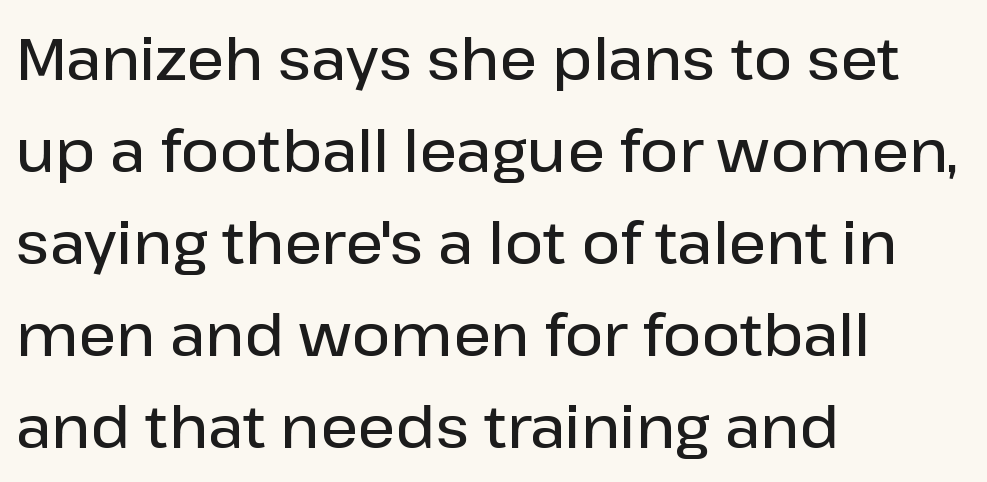
{"serif": "no", "italic": "no", "bold": "semi", "weight": "semibold", "width": "normal", "stroke_contrast": "low", "x_height": "medium", "monospaced": "no", "underline": "no", "align": "left", "line_spacing": "normal", "line_spacing_ratio": 1.56, "letter_spacing": "normal", "letter_spacing_em": 0.0, "glyph_px": 59}
